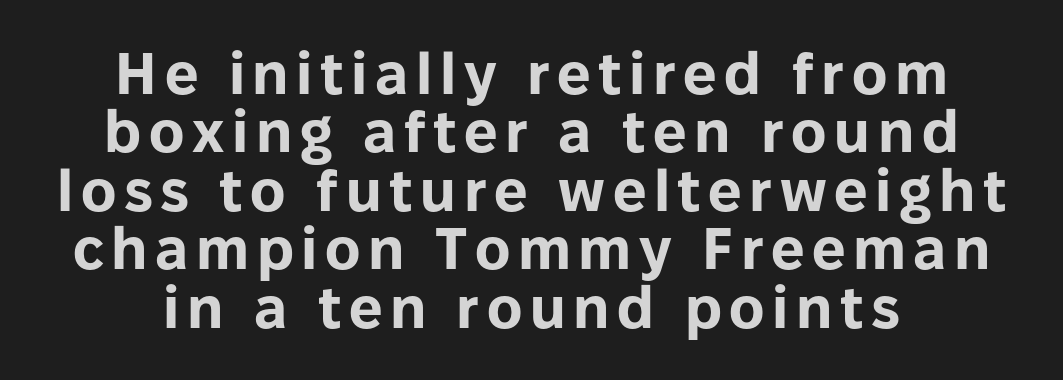
The image shows 59 px bold sans-serif type, upright; set centered, tight line spacing (0.99x), not underlined; low stroke contrast and a medium x-height.
